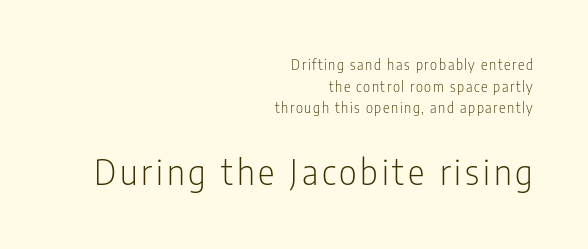
{"serif": "no", "italic": "no", "bold": "no", "weight": "light", "width": "condensed", "stroke_contrast": "low", "x_height": "medium", "monospaced": "no", "underline": "no", "align": "right", "line_spacing": "normal", "line_spacing_ratio": 1.55, "larger_block": "second", "size_ratio": 2.5, "glyph_px": 35}
